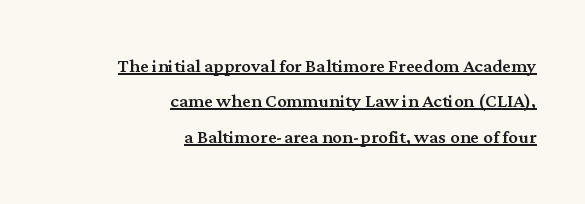
{"italic": "no", "underline": "yes", "align": "right", "line_spacing": "normal", "line_spacing_ratio": 1.47, "letter_spacing": "normal", "letter_spacing_em": 0.0, "glyph_px": 24}
